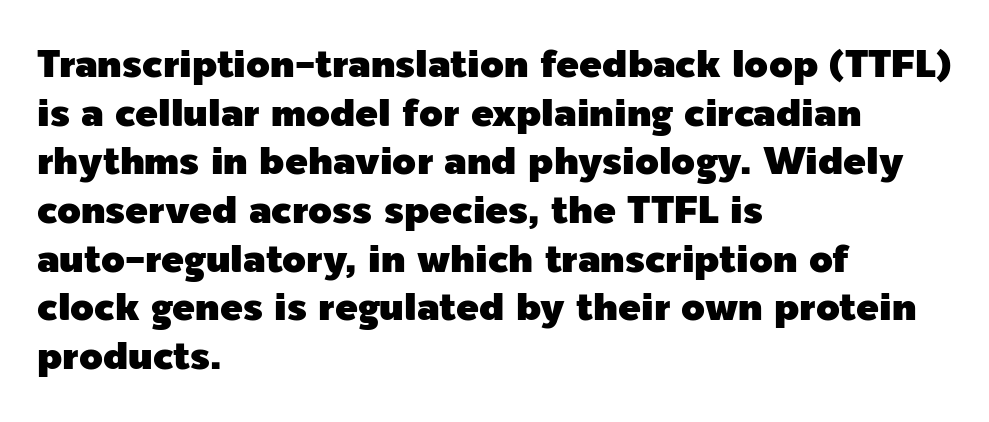
{"serif": "no", "italic": "no", "width": "normal", "x_height": "medium", "monospaced": "no", "underline": "no", "align": "left", "line_spacing": "normal", "line_spacing_ratio": 1.28, "letter_spacing": "normal", "letter_spacing_em": 0.0, "glyph_px": 38}
